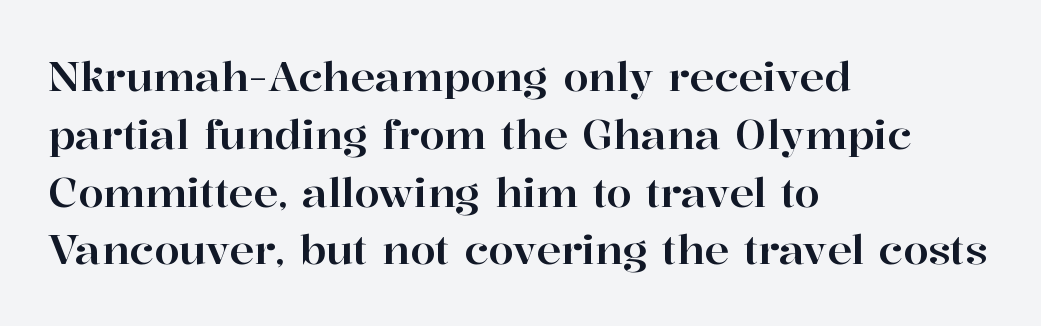
Upright lettering throughout. Successive baselines arrive at the customary interval. Serifs: yes, visible at the terminals of the letterforms. Anything drawn beneath the words? Only blank space.
